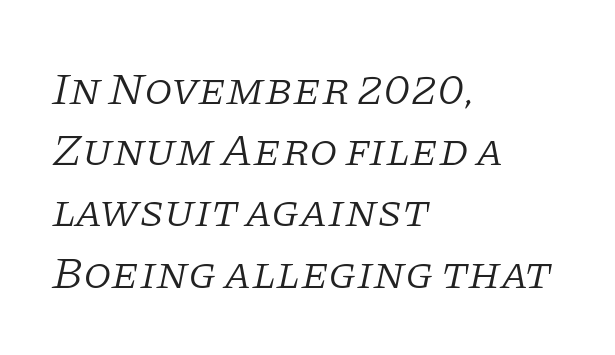
Q: Is the text bold? A: No.
Q: Is the text italic (slanted)? A: Yes, it leans right by about 11 degrees.
Q: Is the typeface a serif or a sans-serif typeface? A: Serif.
Q: Is the text underlined? A: No.
Q: How is the paragraph aligned? A: Left-aligned.
Q: Is the spacing between letters normal or unusually wide? A: Normal.
Q: Is the spacing between lines tight, normal or loose? A: Normal.
Q: Width (condensed, normal, or wide)? A: Normal.
Q: Stroke contrast? A: Low.
Q: x-height? A: Large.
Q: Monospaced? A: No.
